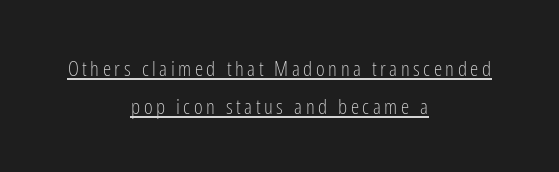
Check the space under the baseline: a stroke is drawn there. Visually the block forms a symmetrical silhouette, jagged on both flanks. The weight would be labelled regular, book, light, or lighter still. The lettering holds an erect, upright posture throughout.
